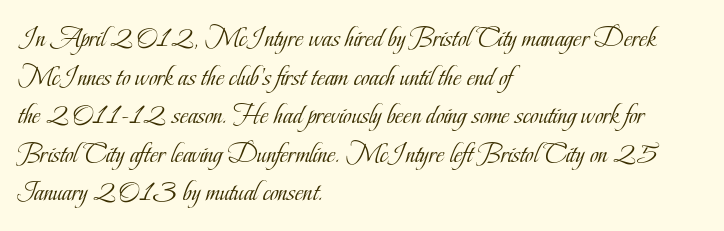
Reading down the block, your eye returns to a fixed left position each line. You could not count columns in this text — the font is proportionally spaced. There is no visible air inserted between adjacent glyphs. These lines sit exactly where default settings would place them.
